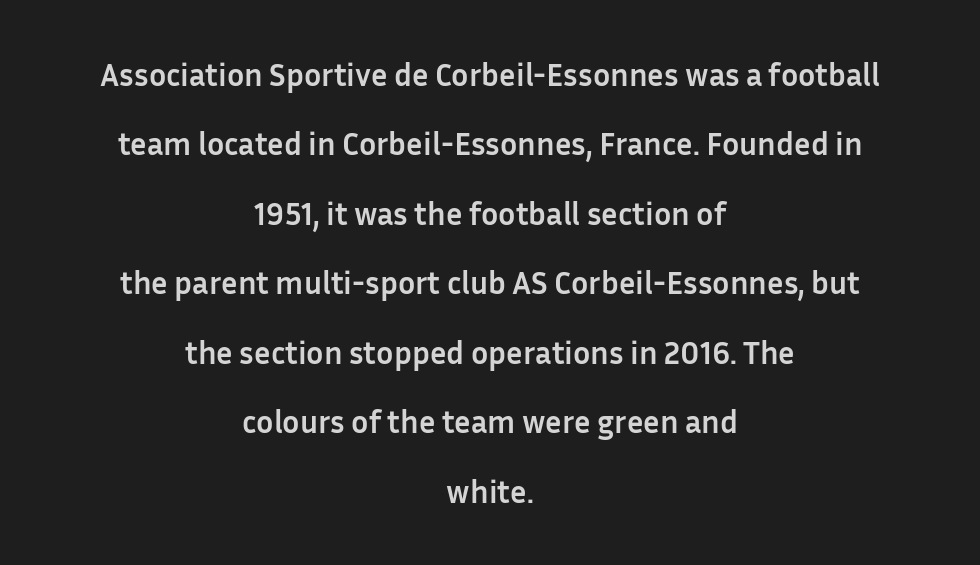
Q: Is the text bold? A: Yes.
Q: Is the text italic (slanted)? A: No, it is upright.
Q: Is the typeface a serif or a sans-serif typeface? A: Sans-serif.
Q: Is the text underlined? A: No.
Q: How is the paragraph aligned? A: Centered.
Q: Is the spacing between letters normal or unusually wide? A: Normal.
Q: Is the spacing between lines tight, normal or loose? A: Loose.
Q: Width (condensed, normal, or wide)? A: Normal.
Q: Stroke contrast? A: Low.
Q: x-height? A: Medium.
Q: Monospaced? A: No.
